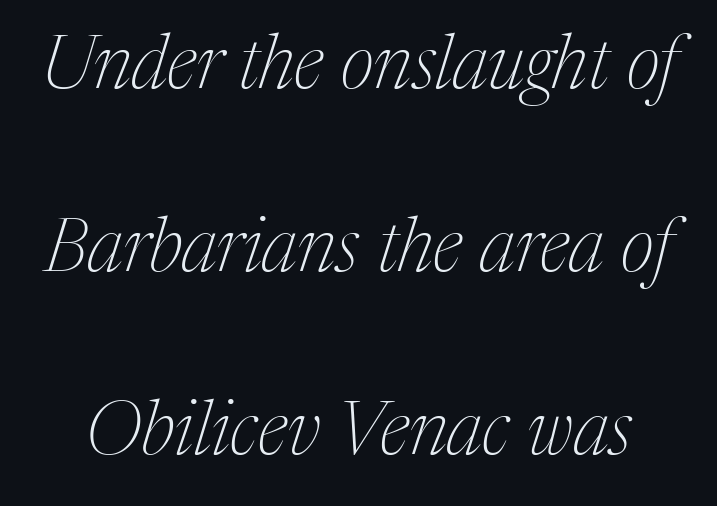
Q: Is the text bold? A: No.
Q: Is the text italic (slanted)? A: Yes, it leans right by about 17 degrees.
Q: Is the typeface a serif or a sans-serif typeface? A: Serif.
Q: Is the text underlined? A: No.
Q: Is the spacing between letters normal or unusually wide? A: Normal.
Q: Is the spacing between lines tight, normal or loose? A: Loose.
Q: Width (condensed, normal, or wide)? A: Normal.
Q: Stroke contrast? A: Medium.
Q: x-height? A: Medium.
Q: Monospaced? A: No.
